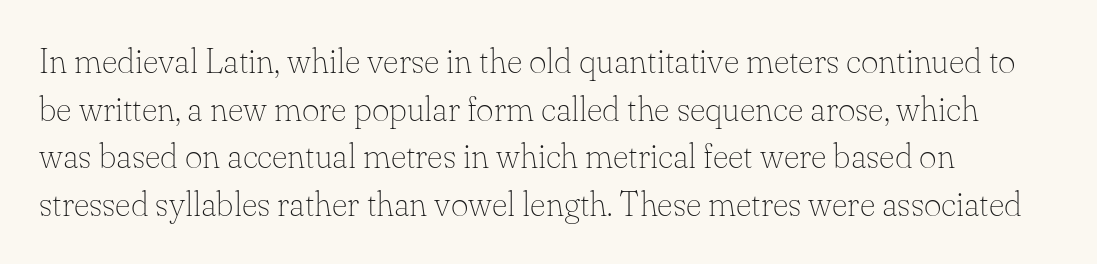
The image shows 34 px thin serif type, upright; set left-aligned, normal line spacing (1.4x), normal letter spacing, not underlined; low stroke contrast and a small x-height.
